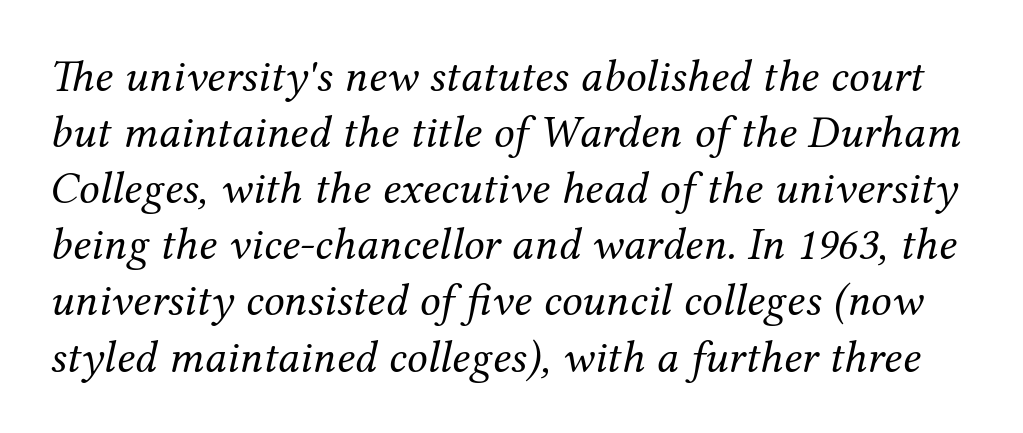
{"serif": "yes", "italic": "yes", "lean": "right", "slant_degrees": 12, "bold": "no", "weight": "regular", "width": "normal", "stroke_contrast": "medium", "x_height": "medium", "monospaced": "no", "underline": "no", "line_spacing_ratio": 1.22, "letter_spacing": "normal", "letter_spacing_em": 0.0, "glyph_px": 46}
